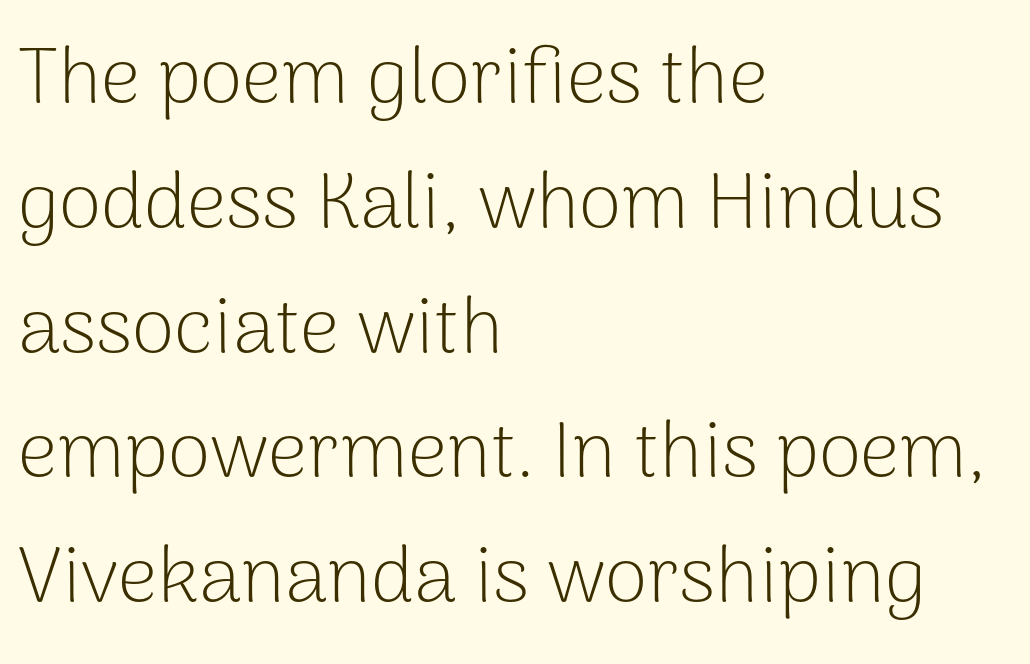
{"serif": "no", "italic": "no", "bold": "no", "weight": "light", "width": "normal", "stroke_contrast": "low", "x_height": "medium", "monospaced": "no", "underline": "no", "align": "left", "line_spacing": "normal", "line_spacing_ratio": 1.6, "letter_spacing": "normal", "letter_spacing_em": 0.0, "glyph_px": 78}
